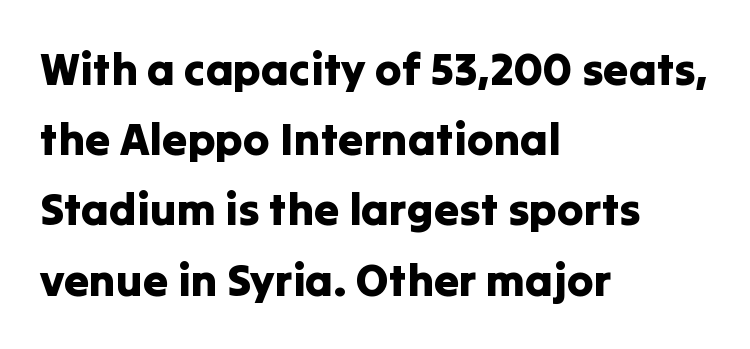
The image shows 45 px sans-serif type, upright; set left-aligned, normal line spacing (1.56x), normal letter spacing, not underlined; low stroke contrast and a medium x-height.
